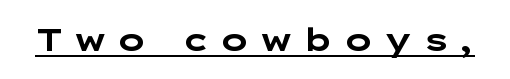
Is the letter spacing exaggerated? Yes — the characters are pushed far apart. The rendering uses a bold face; every stroke is thick and dark. This sample uses a sans-serif face. Descenders here cross a horizontal rule under the line.
